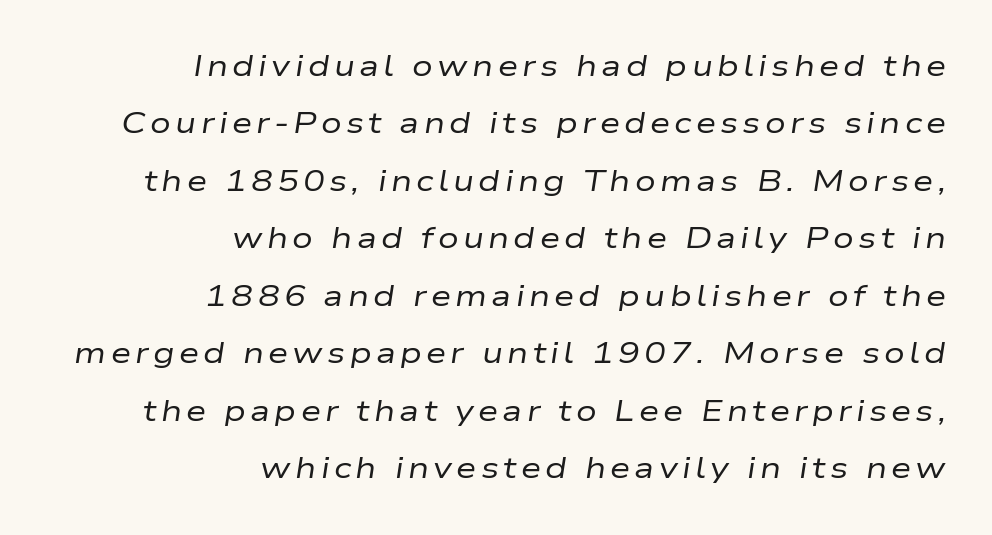
The image shows 29 px regular-weight, wide type, italic (leaning right); set right-aligned, loose line spacing (1.98x), not underlined; low stroke contrast and a medium x-height.
